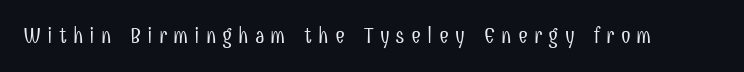
{"italic": "no", "bold": "no", "underline": "no", "letter_spacing": "wide", "letter_spacing_em": 0.28, "glyph_px": 22}
